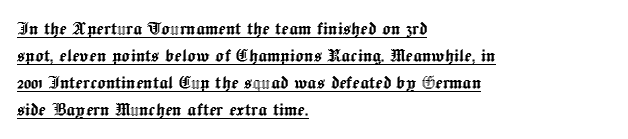
Designer's note — italics off, roman on. Spacing between characters is what you'd get straight out of the box. Left-aligned paragraph, ragged on the right. A baseline rule has been typeset under these characters.
